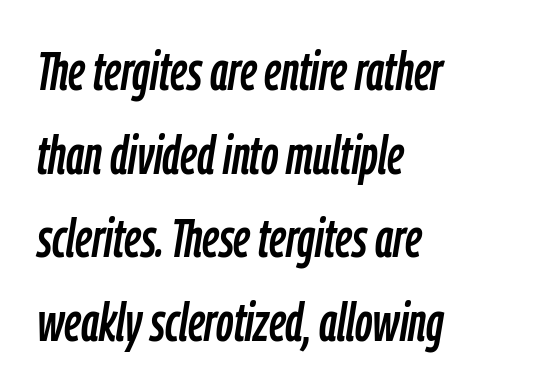
Posture: slanted. Nobody drew a line under any word here. You could call the tracking neutral — neither tight nor loose. Vertically, the passage feels balanced, rows spaced as you'd expect. The lines are quadded left. You could not count columns in this text — the font is proportionally spaced.
